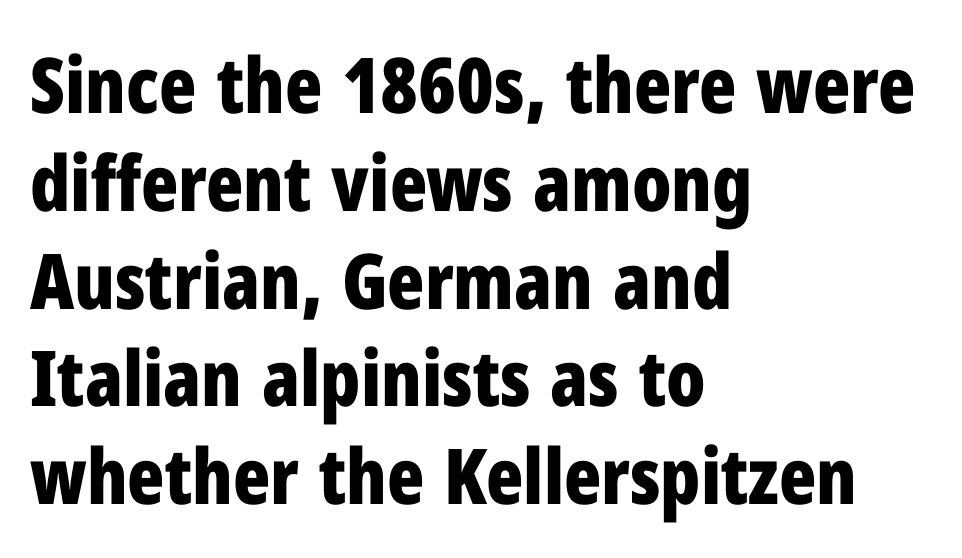
Q: Is the text bold? A: Yes.
Q: Is the text italic (slanted)? A: No, it is upright.
Q: Is the typeface a serif or a sans-serif typeface? A: Sans-serif.
Q: Is the text underlined? A: No.
Q: How is the paragraph aligned? A: Left-aligned.
Q: Is the spacing between letters normal or unusually wide? A: Normal.
Q: Is the spacing between lines tight, normal or loose? A: Normal.
Q: Width (condensed, normal, or wide)? A: Condensed.
Q: Stroke contrast? A: Low.
Q: x-height? A: Medium.
Q: Monospaced? A: No.
